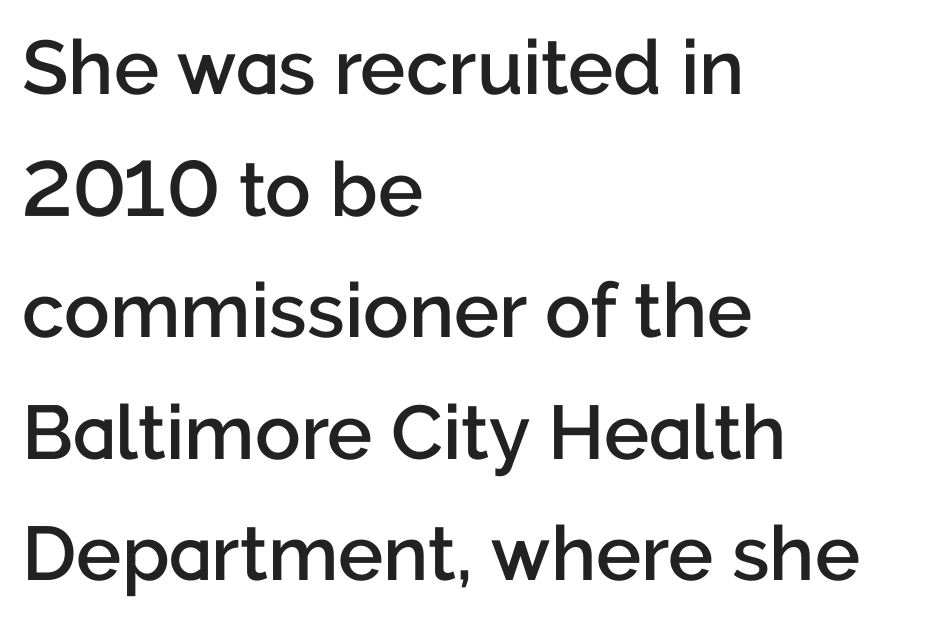
The image shows 76 px semibold sans-serif type, upright; set left-aligned, normal line spacing (1.6x), normal letter spacing, not underlined; low stroke contrast and a medium x-height.
